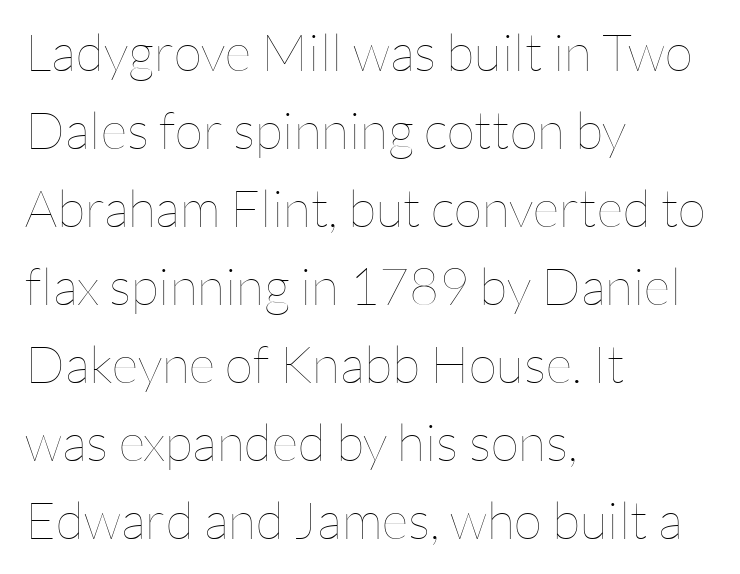
{"italic": "no", "bold": "no", "weight": "thin", "width": "normal", "stroke_contrast": "low", "x_height": "medium", "monospaced": "no", "underline": "no", "align": "left", "line_spacing": "normal", "line_spacing_ratio": 1.5, "letter_spacing": "normal", "letter_spacing_em": 0.0, "glyph_px": 52}
